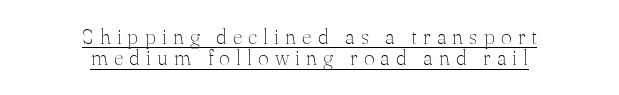
Q: Is the text bold? A: No.
Q: Is the text italic (slanted)? A: No, it is upright.
Q: Is the text underlined? A: Yes.
Q: How is the paragraph aligned? A: Centered.
Q: Is the spacing between letters normal or unusually wide? A: Unusually wide.
Q: Is the spacing between lines tight, normal or loose? A: Tight.
